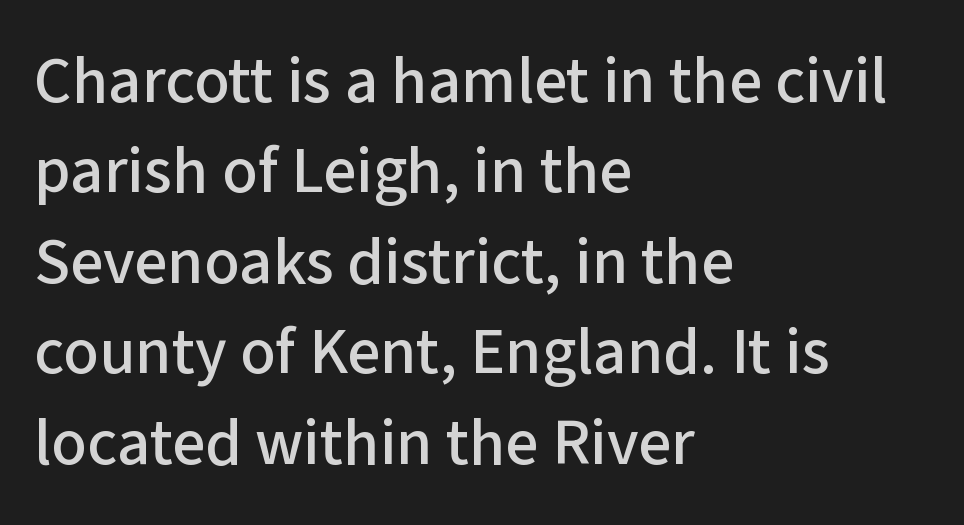
You could not count columns in this text — the font is proportionally spaced. The block of text has a typical density, with ordinary space between rows. Descender tails drop into unmarked territory. The passage is arranged the way most books set body copy — flush left.
